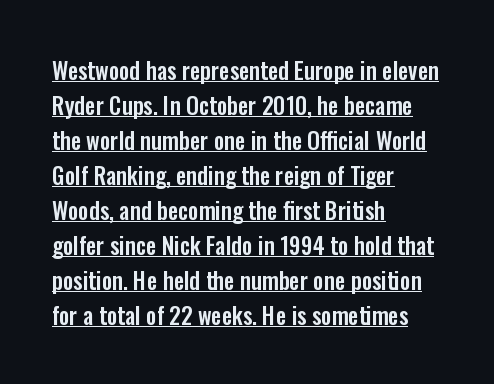
Q: Is the text italic (slanted)? A: No, it is upright.
Q: Is the text underlined? A: Yes.
Q: How is the paragraph aligned? A: Left-aligned.
Q: Is the spacing between letters normal or unusually wide? A: Normal.
Q: Is the spacing between lines tight, normal or loose? A: Normal.
